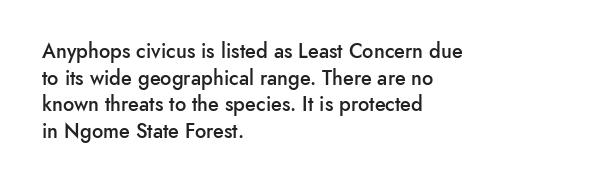
The specimen omits any rule beneath the text block's lines. Ordinary non-slanted type is in use. The tracking reads as untouched default to a designer's eye. Casual observation: everything's shoved over to the left. Honestly, the row spacing looks completely unremarkable.
